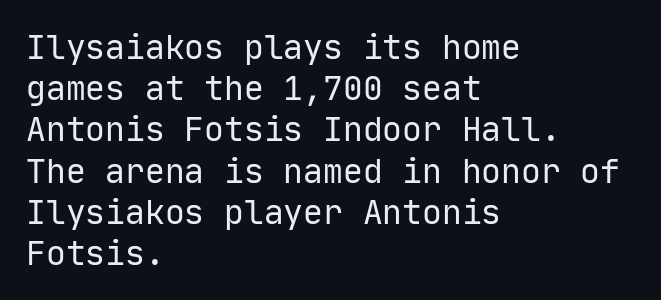
The image shows 33 px regular-weight sans-serif type, upright, monospaced; set left-aligned, normal line spacing (1.25x), normal letter spacing, not underlined; low stroke contrast and a medium x-height.
